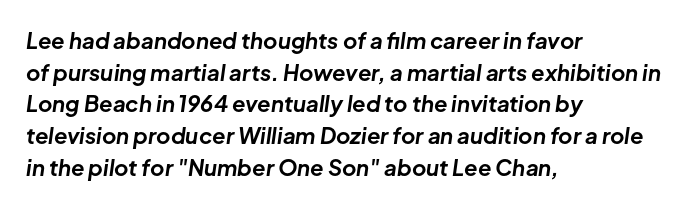
{"italic": "yes", "lean": "right", "slant_degrees": 8, "bold": "yes", "underline": "no", "align": "left", "line_spacing": "normal", "line_spacing_ratio": 1.44, "letter_spacing": "normal", "letter_spacing_em": 0.0, "glyph_px": 22}
